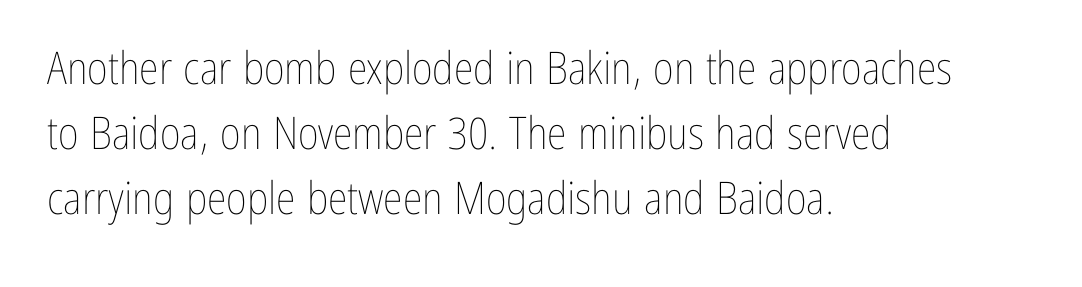
{"italic": "no", "bold": "no", "weight": "thin", "width": "condensed", "stroke_contrast": "low", "x_height": "medium", "monospaced": "no", "underline": "no", "align": "left", "line_spacing": "normal", "line_spacing_ratio": 1.45, "letter_spacing": "normal", "letter_spacing_em": 0.0, "glyph_px": 45}
